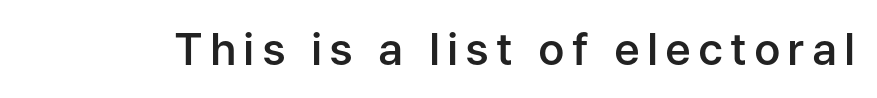
Rendered with straight, roman letterforms. Are there feet on the stems? There aren't — it's a sans. On the weight axis this lands at semibold, roughly 600. Honestly, there is no underline to notice here at all. The letters advance in unequal steps, a hallmark of proportional type.
